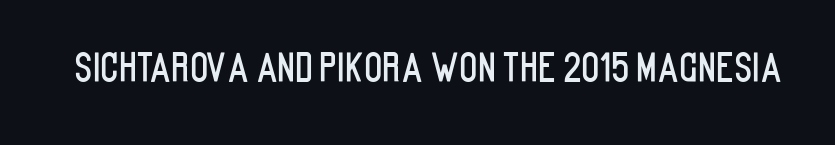
When letters stand straight like this, we call the style roman or upright. The specimen omits any rule beneath the text block's lines. To sum up the face: it is a sans, with no serifs. Spacing between characters is what you'd get straight out of the box. The face used here is proportionally spaced, like ordinary book or web type.
